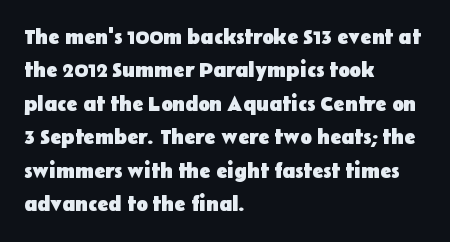
The lines sit at an ordinary, default distance from one another. Bare-footed words on every line. The rendering uses a bold face; every stroke is thick and dark. Posture: upright roman.
